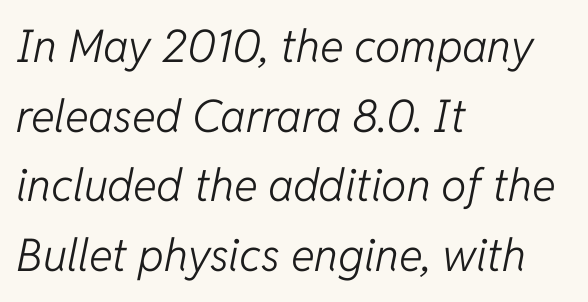
Stem width sits at or under what a default text font uses. Each new line begins a customary step beneath the previous one. Compared with typical body copy, the letter spacing here is the same. Honestly, there is no underline to notice here at all.
